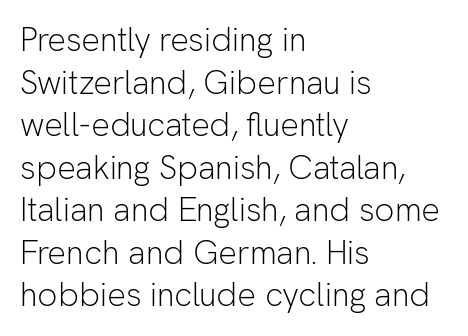
Q: Is the text bold? A: No.
Q: Is the text italic (slanted)? A: No, it is upright.
Q: Is the typeface a serif or a sans-serif typeface? A: Sans-serif.
Q: Is the text underlined? A: No.
Q: How is the paragraph aligned? A: Left-aligned.
Q: Is the spacing between letters normal or unusually wide? A: Normal.
Q: Is the spacing between lines tight, normal or loose? A: Normal.
Q: Width (condensed, normal, or wide)? A: Normal.
Q: Stroke contrast? A: Low.
Q: x-height? A: Medium.
Q: Monospaced? A: No.
